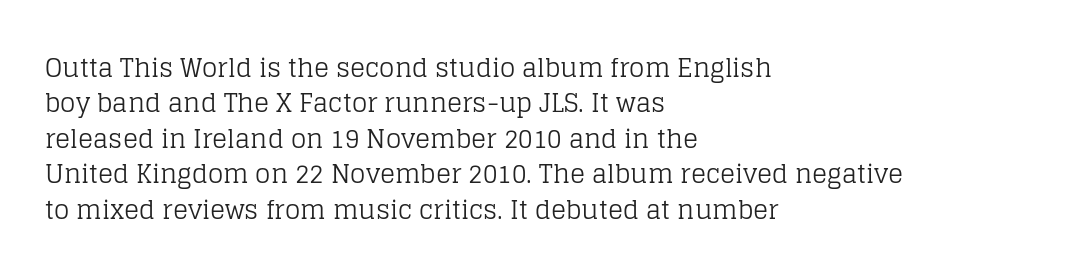
{"italic": "no", "bold": "no", "underline": "no", "align": "left", "line_spacing": "normal", "line_spacing_ratio": 1.42, "letter_spacing": "normal", "letter_spacing_em": 0.0, "glyph_px": 25}
